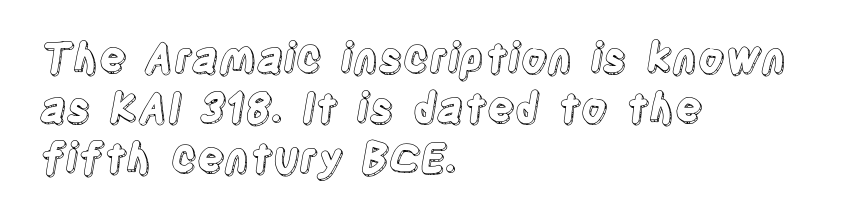
{"width": "condensed", "x_height": "large", "monospaced": "no", "underline": "no", "align": "left", "line_spacing_ratio": 1.22, "letter_spacing": "normal", "letter_spacing_em": 0.0, "glyph_px": 41}
